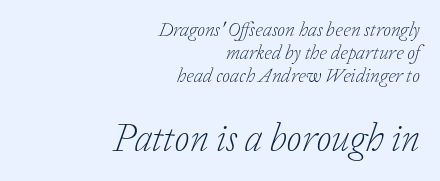
The image shows 39 px light serif type, italic (leaning right); set right-aligned, line spacing 1.16x, normal letter spacing, not underlined; the second (bottom) block is 1.95x larger; low stroke contrast and a medium x-height.
